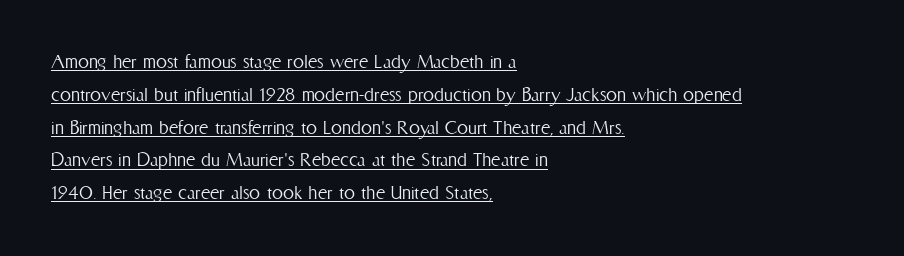
{"italic": "no", "bold": "no", "underline": "yes", "align": "left", "line_spacing": "normal", "line_spacing_ratio": 1.49, "letter_spacing": "normal", "letter_spacing_em": 0.0, "glyph_px": 22}
